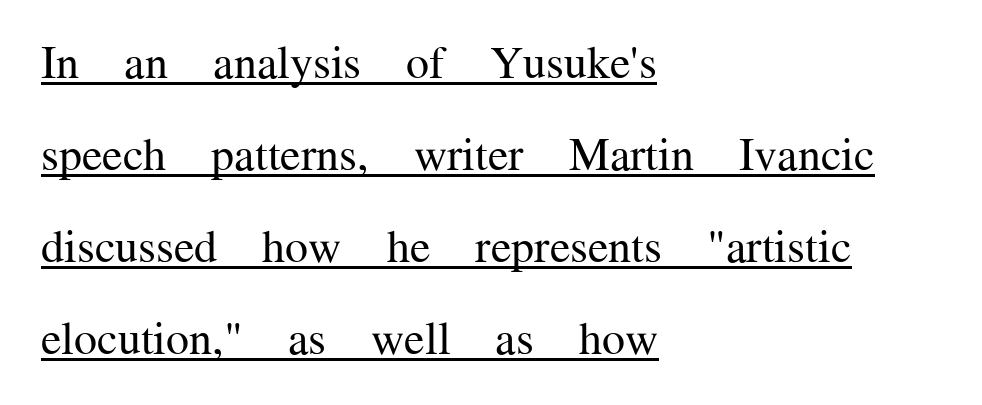
{"serif": "yes", "italic": "no", "bold": "no", "weight": "regular", "width": "normal", "stroke_contrast": "medium", "x_height": "medium", "monospaced": "no", "underline": "yes", "align": "left", "line_spacing": "loose", "line_spacing_ratio": 2.0, "letter_spacing": "normal", "letter_spacing_em": 0.0, "glyph_px": 46}
